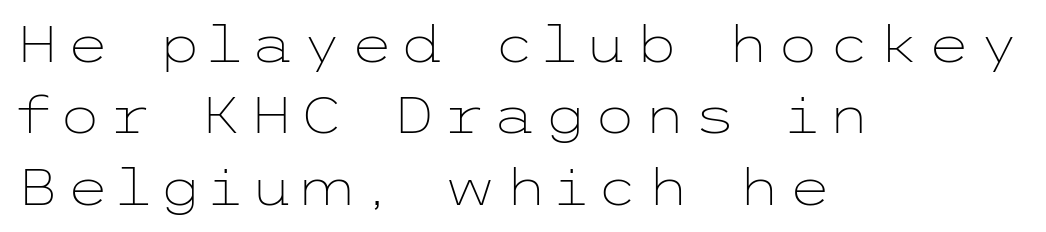
The typesetter chose a ragged-right arrangement here. Does the leading feel generous? No, just average. Each letter's strokes conclude bluntly, with no projecting serifs. No italicization has been applied; the sample stays upright. This is not heavy type; no bold has been used. Lines of text with bare space underneath.
